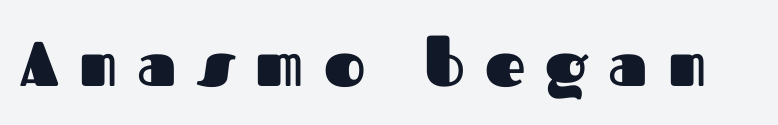
Q: Is the text bold? A: Yes.
Q: Is the text italic (slanted)? A: No, it is upright.
Q: Is the typeface a serif or a sans-serif typeface? A: Sans-serif.
Q: Is the text underlined? A: No.
Q: Is the spacing between letters normal or unusually wide? A: Unusually wide.
Q: Width (condensed, normal, or wide)? A: Normal.
Q: Stroke contrast? A: Medium.
Q: x-height? A: Medium.
Q: Monospaced? A: No.
